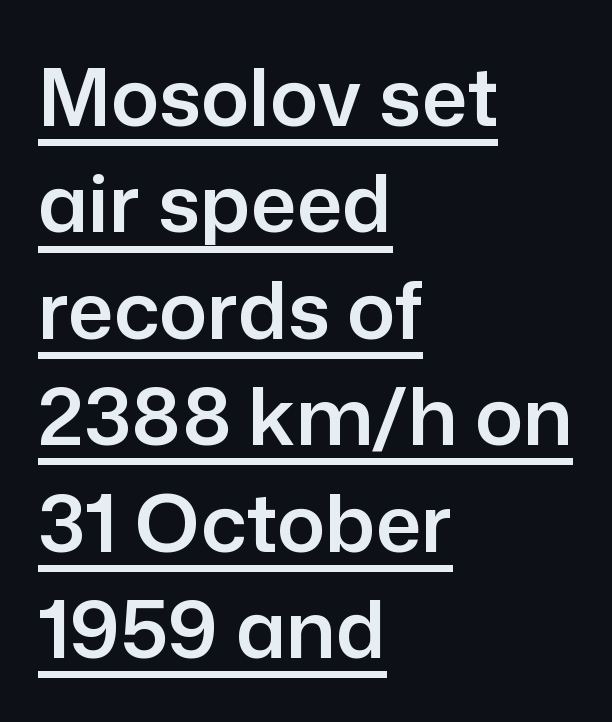
Nothing sits at the stroke ends, so this counts as sans-serif. Each letter keeps its own natural width here, so spacing adapts to shape. How would I describe the line gaps? Plain and ordinary. In terms of posture, this sample is upright. Has an underline been added? It has.
